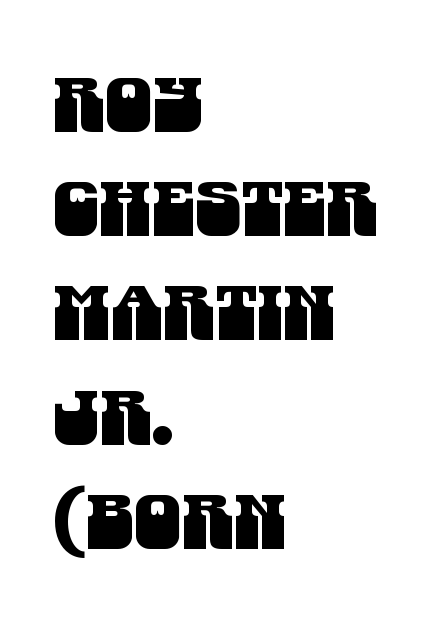
Q: Is the typeface a serif or a sans-serif typeface? A: Sans-serif.
Q: Is the text underlined? A: No.
Q: How is the paragraph aligned? A: Left-aligned.
Q: Is the spacing between letters normal or unusually wide? A: Normal.
Q: Is the spacing between lines tight, normal or loose? A: Normal.
Q: Width (condensed, normal, or wide)? A: Condensed.
Q: Stroke contrast? A: Medium.
Q: x-height? A: Large.
Q: Monospaced? A: No.
